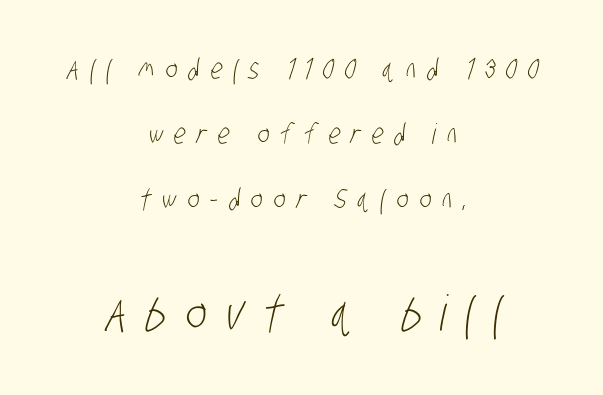
Q: Is the text bold? A: No.
Q: Is the typeface a serif or a sans-serif typeface? A: Sans-serif.
Q: Is the text underlined? A: No.
Q: How is the paragraph aligned? A: Centered.
Q: Is the spacing between letters normal or unusually wide? A: Unusually wide.
Q: Is the spacing between lines tight, normal or loose? A: Loose.
Q: Which block of text is set in a larger size, the first (top) or the second (bottom)? A: The second (bottom) one.
Q: Width (condensed, normal, or wide)? A: Condensed.
Q: Stroke contrast? A: Low.
Q: x-height? A: Large.
Q: Monospaced? A: No.
